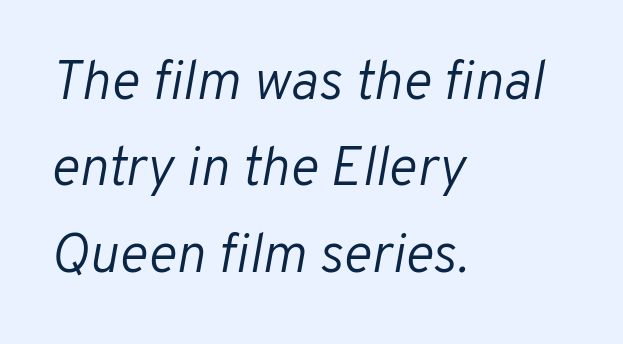
Q: Is the text bold? A: No.
Q: Is the text italic (slanted)? A: Yes, it leans right by about 10 degrees.
Q: Is the text underlined? A: No.
Q: How is the paragraph aligned? A: Left-aligned.
Q: Is the spacing between letters normal or unusually wide? A: Normal.
Q: Is the spacing between lines tight, normal or loose? A: Normal.
Q: Width (condensed, normal, or wide)? A: Normal.
Q: Stroke contrast? A: Low.
Q: x-height? A: Medium.
Q: Monospaced? A: No.
